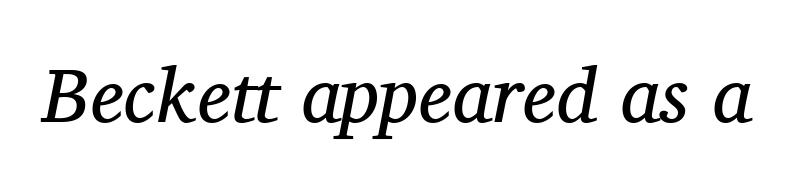
Q: Is the text bold? A: No.
Q: Is the text italic (slanted)? A: Yes, it leans right by about 11 degrees.
Q: Is the typeface a serif or a sans-serif typeface? A: Serif.
Q: Is the text underlined? A: No.
Q: Is the spacing between letters normal or unusually wide? A: Normal.
Q: Width (condensed, normal, or wide)? A: Normal.
Q: Stroke contrast? A: Medium.
Q: x-height? A: Medium.
Q: Monospaced? A: No.
